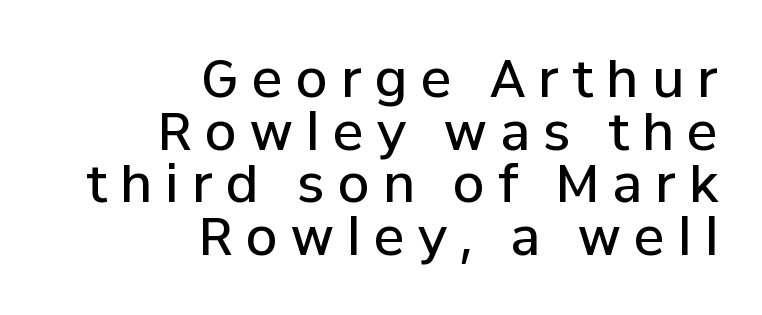
The image shows 51 px semibold sans-serif type, upright; set right-aligned, tight line spacing (1.03x), unusually wide letter spacing (+0.26 em), not underlined; low stroke contrast and a medium x-height.
